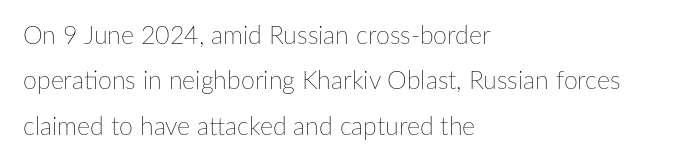
No word sits above an underline. Between one letter and the next there's only the usual sliver of space. On a weight scale, this lands at 450 or below. The lettering stays uniformly vertical, giving the passage a roman look.
